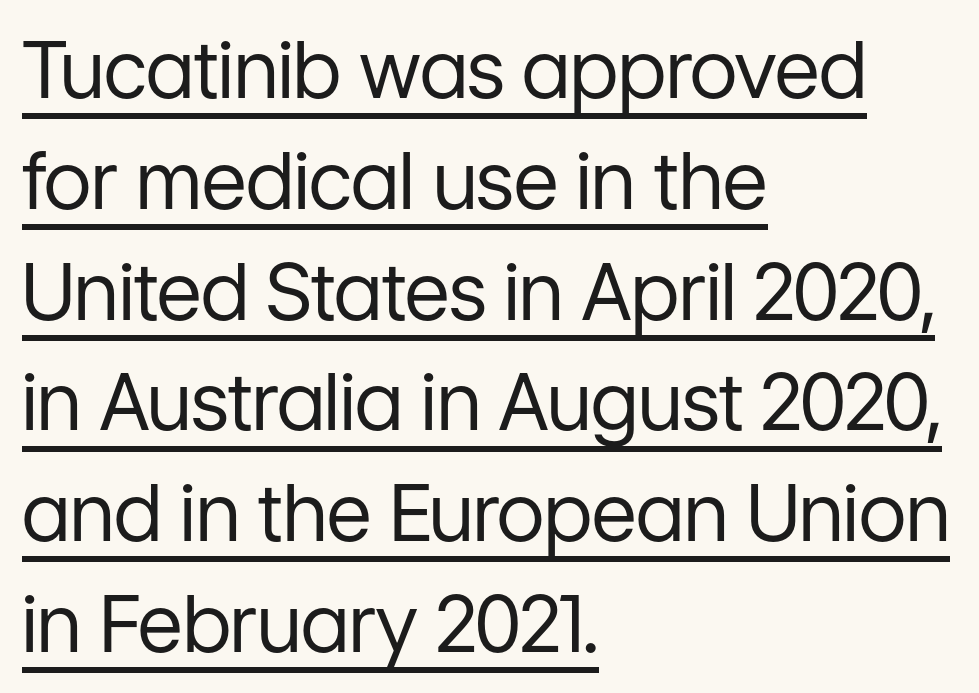
{"serif": "no", "italic": "no", "bold": "no", "weight": "regular", "width": "normal", "stroke_contrast": "low", "x_height": "medium", "monospaced": "no", "underline": "yes", "align": "left", "line_spacing": "normal", "line_spacing_ratio": 1.42, "letter_spacing": "normal", "letter_spacing_em": 0.0, "glyph_px": 78}
